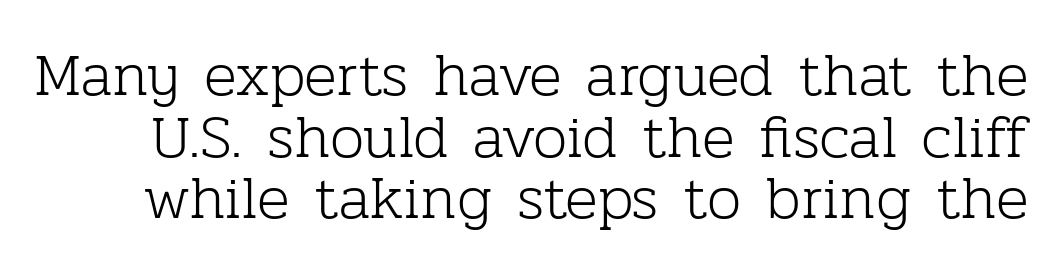
Looks like regular typesetting: each glyph gets only the width it needs. This is roman type, the default non-slanted kind. Is the type heavy? It reads as light-to-regular instead. The passage shown stacks its lines with hardly any gap. There is no visible air inserted between adjacent glyphs. Check under the words: just untouched page.
